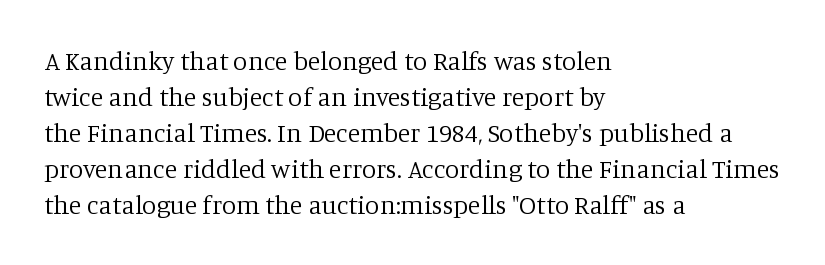
{"italic": "no", "bold": "no", "underline": "no", "align": "left", "line_spacing": "normal", "line_spacing_ratio": 1.38, "letter_spacing": "normal", "letter_spacing_em": 0.0, "glyph_px": 26}
